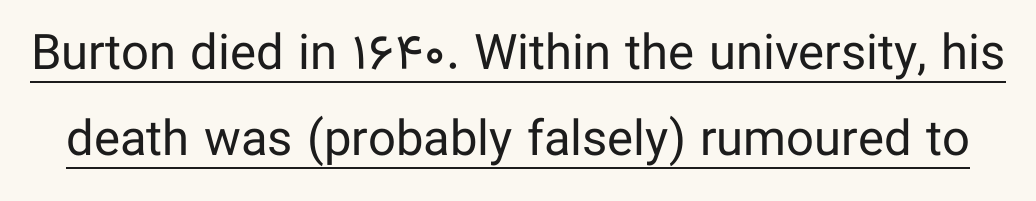
No chunkiness to these letters — they're not bold. Nope, no serifs anywhere on these letters. Do the characters align in a grid? No, the font is proportional. The face used here is rendered with its standard letterfit. Tall strokes in this sample are plumb rather than angled. Quick note: underline on.
